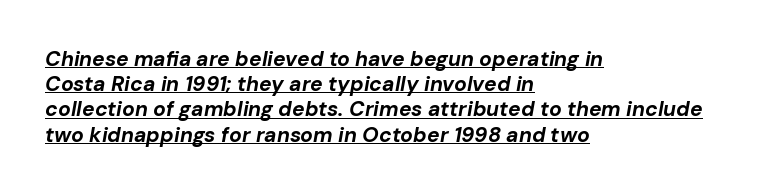
{"italic": "yes", "lean": "right", "slant_degrees": 10, "bold": "yes", "underline": "yes", "align": "left", "line_spacing_ratio": 1.2, "letter_spacing": "normal", "letter_spacing_em": 0.0, "glyph_px": 21}
